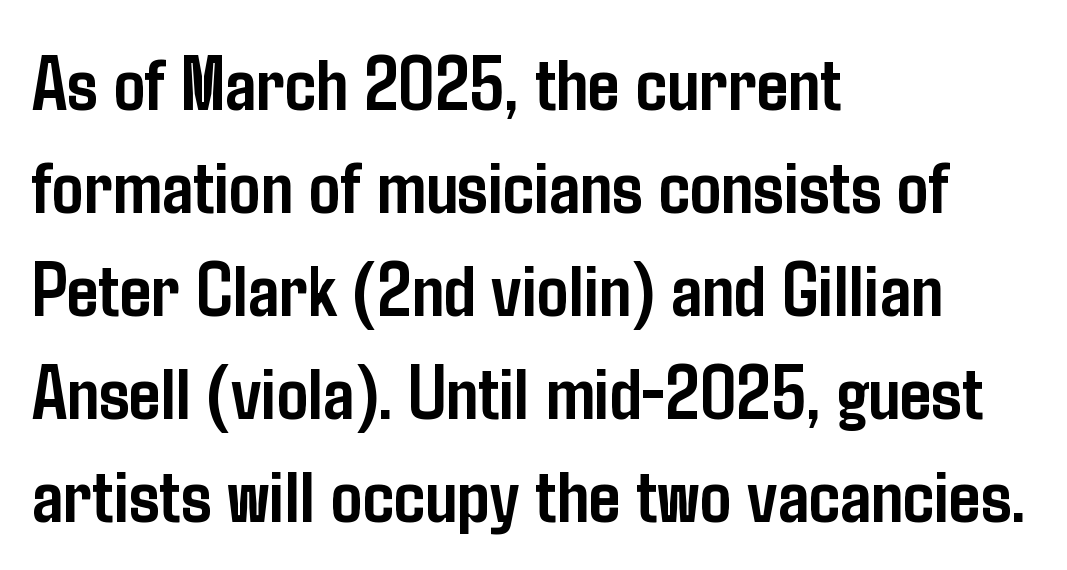
Q: Is the text bold? A: Yes.
Q: Is the text italic (slanted)? A: No, it is upright.
Q: Is the typeface a serif or a sans-serif typeface? A: Sans-serif.
Q: Is the text underlined? A: No.
Q: How is the paragraph aligned? A: Left-aligned.
Q: Is the spacing between letters normal or unusually wide? A: Normal.
Q: Is the spacing between lines tight, normal or loose? A: Normal.
Q: Width (condensed, normal, or wide)? A: Condensed.
Q: Stroke contrast? A: Low.
Q: x-height? A: Medium.
Q: Monospaced? A: No.
